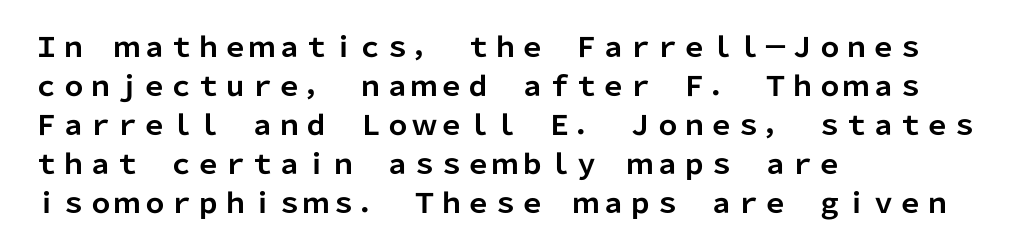
Line starts are locked; line ends wander. On the weight axis this lands at bold, roughly 700. Italic: no, the glyphs are upright roman. Glance below the letters and you will spot only blank space.
